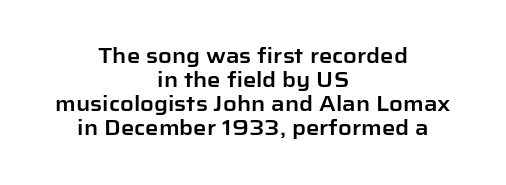
Quick note: not italic, upright. Students, note that the glyphs here touch the page at normal intervals. Compared with typical paragraphs, the rows here are closer together. The baseline area is clear.
